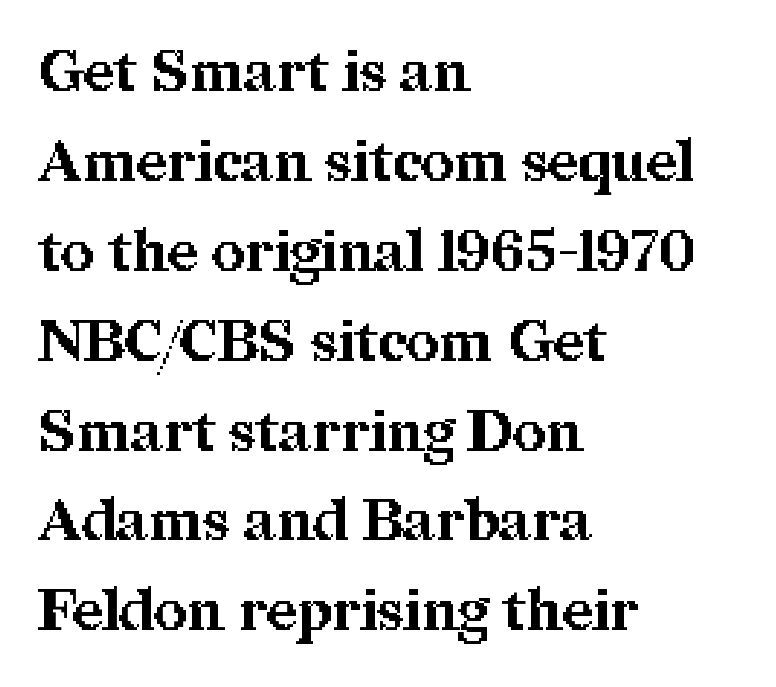
Q: Is the text bold? A: Yes.
Q: Is the text italic (slanted)? A: No, it is upright.
Q: Is the typeface a serif or a sans-serif typeface? A: Serif.
Q: Is the text underlined? A: No.
Q: How is the paragraph aligned? A: Left-aligned.
Q: Is the spacing between letters normal or unusually wide? A: Normal.
Q: Is the spacing between lines tight, normal or loose? A: Normal.
Q: Width (condensed, normal, or wide)? A: Normal.
Q: Stroke contrast? A: Medium.
Q: x-height? A: Medium.
Q: Monospaced? A: No.
